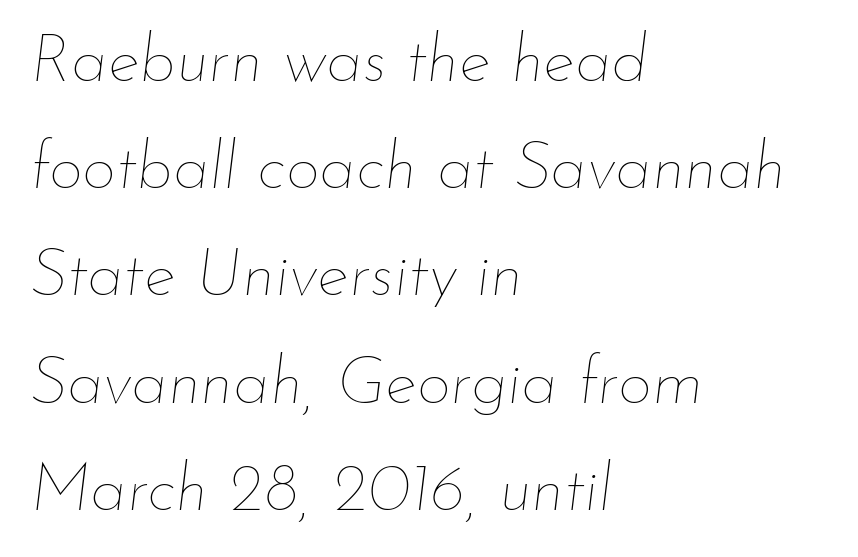
Q: Is the text bold? A: No.
Q: Is the text italic (slanted)? A: Yes, it leans right by about 7 degrees.
Q: Is the text underlined? A: No.
Q: How is the paragraph aligned? A: Left-aligned.
Q: Is the spacing between letters normal or unusually wide? A: Normal.
Q: Is the spacing between lines tight, normal or loose? A: Normal.
Q: Width (condensed, normal, or wide)? A: Normal.
Q: Stroke contrast? A: Low.
Q: x-height? A: Small.
Q: Monospaced? A: No.
